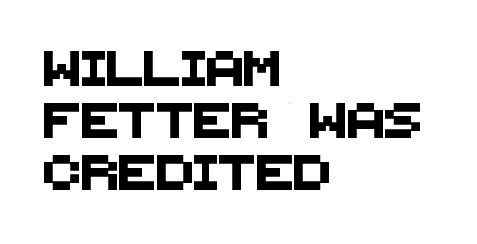
Clear beneath every line of the passage. The passage shown is typed in a proportional face where columns would drift. The passage shown is typeset with a sans-serif family. Alignment: flush left. There is no visible air inserted between adjacent glyphs.
